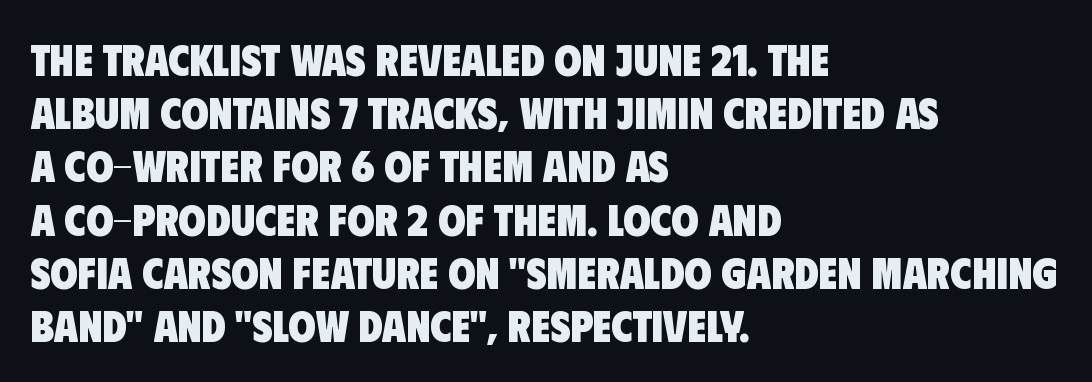
Q: Is the text bold? A: Yes.
Q: Is the typeface a serif or a sans-serif typeface? A: Sans-serif.
Q: Is the text underlined? A: No.
Q: How is the paragraph aligned? A: Left-aligned.
Q: Is the spacing between letters normal or unusually wide? A: Normal.
Q: Width (condensed, normal, or wide)? A: Condensed.
Q: Stroke contrast? A: Low.
Q: x-height? A: Large.
Q: Monospaced? A: No.
